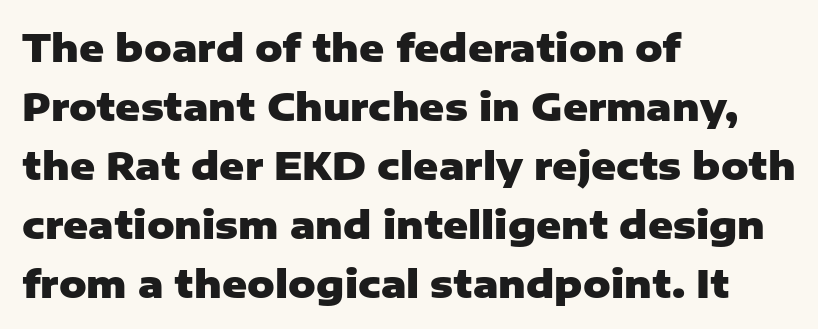
Q: Is the text bold? A: Yes.
Q: Is the text italic (slanted)? A: No, it is upright.
Q: Is the typeface a serif or a sans-serif typeface? A: Sans-serif.
Q: Is the text underlined? A: No.
Q: How is the paragraph aligned? A: Left-aligned.
Q: Is the spacing between letters normal or unusually wide? A: Normal.
Q: Is the spacing between lines tight, normal or loose? A: Normal.
Q: Width (condensed, normal, or wide)? A: Normal.
Q: Stroke contrast? A: Low.
Q: x-height? A: Medium.
Q: Monospaced? A: No.
